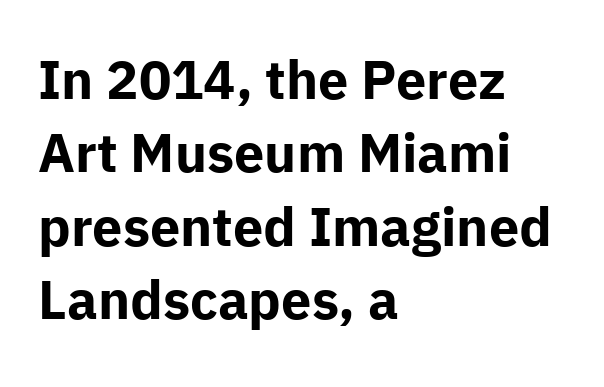
{"serif": "no", "italic": "no", "bold": "yes", "weight": "bold", "width": "normal", "stroke_contrast": "low", "x_height": "medium", "monospaced": "no", "underline": "no", "align": "left", "line_spacing": "normal", "line_spacing_ratio": 1.36, "letter_spacing": "normal", "letter_spacing_em": 0.0, "glyph_px": 54}
